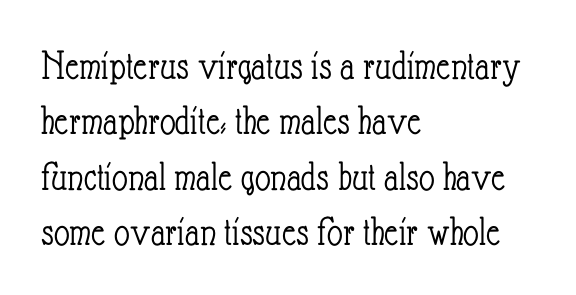
The image shows 43 px light, condensed type, upright; set left-aligned, normal line spacing (1.29x), normal letter spacing, not underlined; low stroke contrast and a small x-height.
